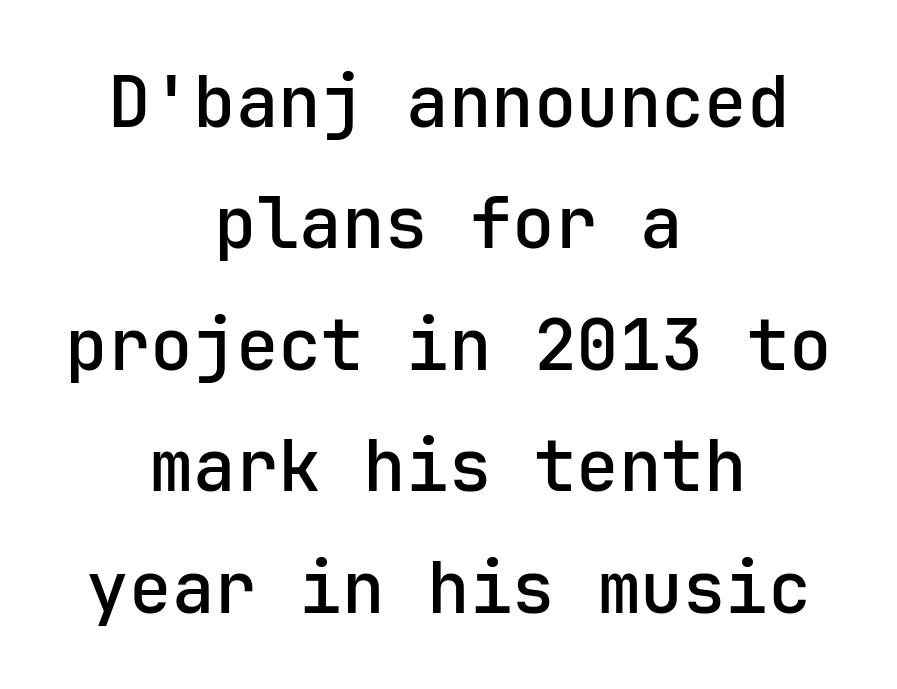
The typesetter chose a symmetrical, centered arrangement here. You can tell from the bare stems that sans-serif type was used. Typesetter's note: demi weight, one step under bold. The tracking reads as untouched default to a designer's eye. The string is rendered with underlining switched off.
